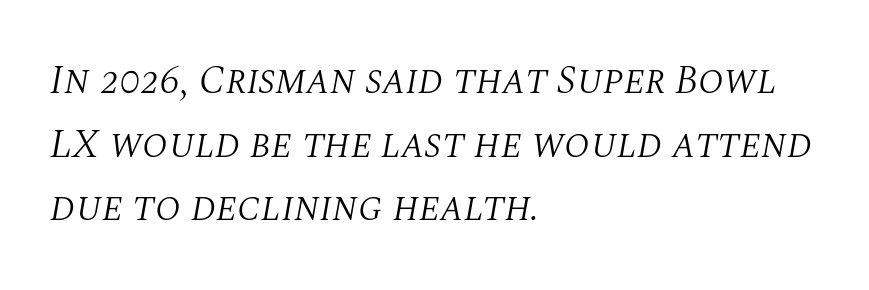
Proportional: the letters do not fall into vertical columns. Weight: not bold — regular or lighter. Interline gaps are of average width in this sample. Italic? Definitely — the glyphs are oblique.
